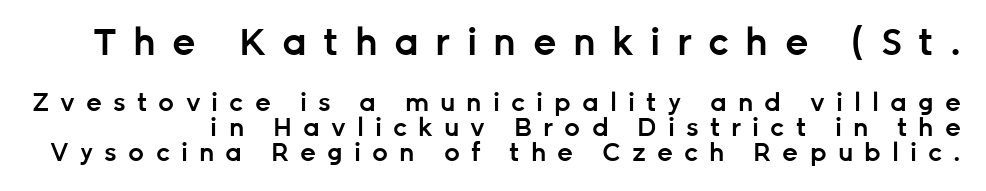
Q: Is the text bold? A: Semi-bold.
Q: Is the text italic (slanted)? A: No, it is upright.
Q: Is the typeface a serif or a sans-serif typeface? A: Sans-serif.
Q: Is the text underlined? A: No.
Q: Is the spacing between letters normal or unusually wide? A: Unusually wide.
Q: Is the spacing between lines tight, normal or loose? A: Tight.
Q: Which block of text is set in a larger size, the first (top) or the second (bottom)? A: The first (top) one.
Q: Width (condensed, normal, or wide)? A: Normal.
Q: Stroke contrast? A: Low.
Q: x-height? A: Medium.
Q: Monospaced? A: No.
